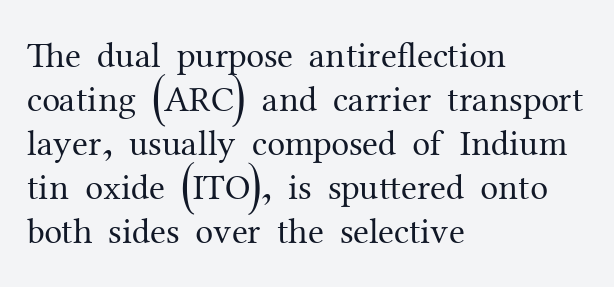
{"serif": "yes", "italic": "no", "bold": "no", "weight": "regular", "width": "normal", "stroke_contrast": "medium", "x_height": "medium", "monospaced": "no", "underline": "no", "align": "left", "line_spacing_ratio": 1.22, "letter_spacing": "normal", "letter_spacing_em": 0.0, "glyph_px": 36}
